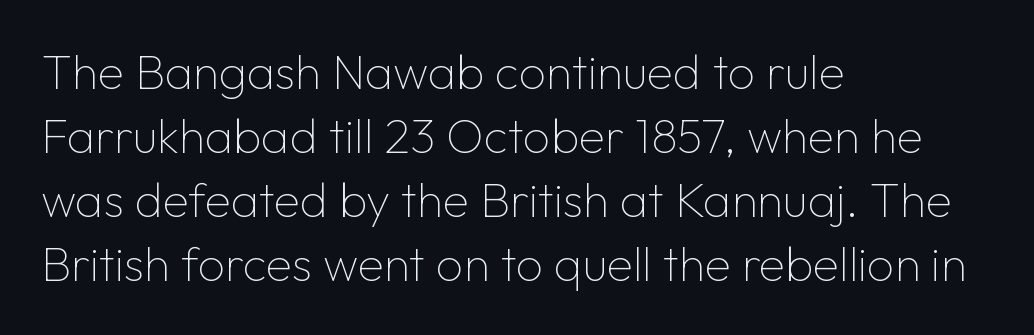
Unmarked baselines from the first word to the last. The leading is moderate, giving the passage an even texture. Classification — sans serif. The letters look calm and open, with moderate or lighter stems.
